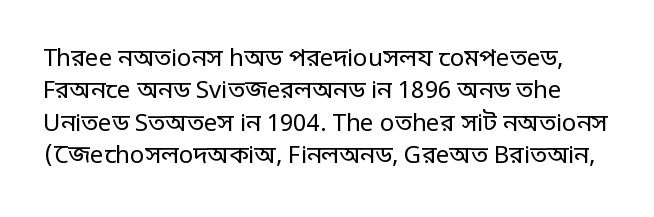
{"italic": "no", "bold": "no", "underline": "no", "line_spacing": "normal", "line_spacing_ratio": 1.35, "letter_spacing": "normal", "letter_spacing_em": 0.0, "glyph_px": 24}
